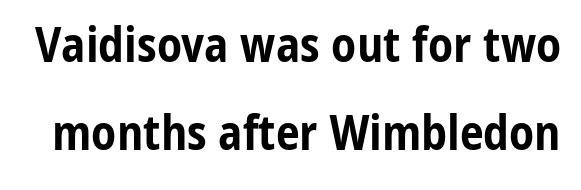
{"serif": "no", "italic": "no", "bold": "yes", "weight": "bold", "width": "condensed", "stroke_contrast": "low", "x_height": "medium", "monospaced": "no", "underline": "no", "line_spacing_ratio": 1.84, "letter_spacing": "normal", "letter_spacing_em": 0.0, "glyph_px": 48}
